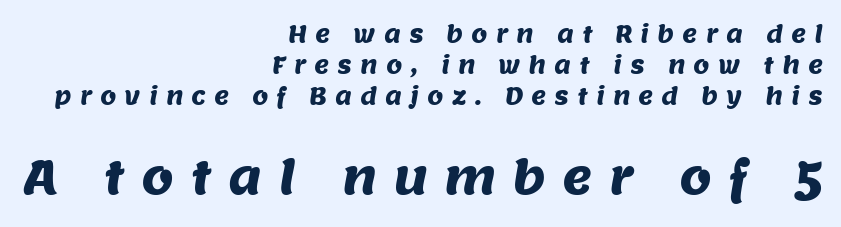
Looks like regular typesetting: each glyph gets only the width it needs. One-word summary of the alignment: right. The baseline area is clear. Look at the bottom of the vertical strokes: they stop flat, with no serifs.
